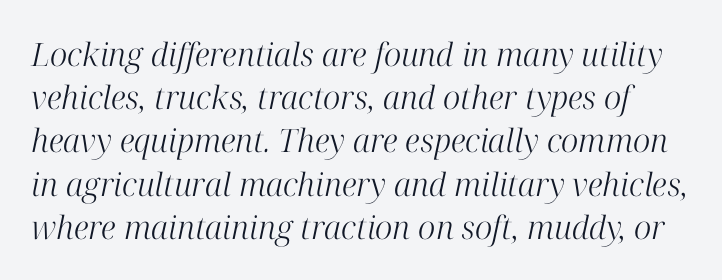
{"serif": "yes", "italic": "yes", "lean": "right", "slant_degrees": 12, "bold": "no", "weight": "light", "width": "normal", "stroke_contrast": "high", "x_height": "medium", "monospaced": "no", "underline": "no", "line_spacing": "normal", "line_spacing_ratio": 1.35, "letter_spacing": "normal", "letter_spacing_em": 0.0, "glyph_px": 32}
